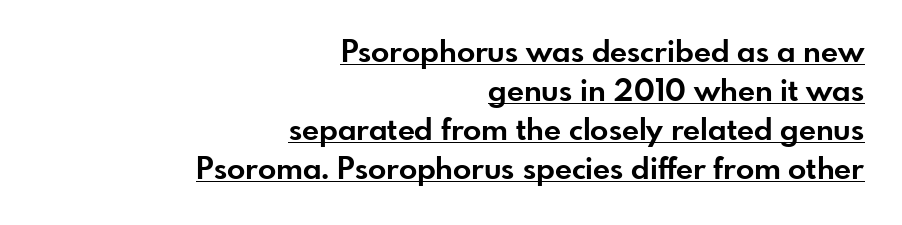
Vertical spacing — default. Upright lettering throughout. Underlined type. Chunky letters — that's bold for sure. Alignment: flush right.
